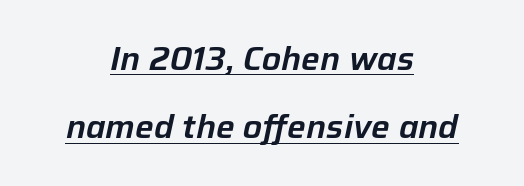
{"italic": "yes", "lean": "right", "slant_degrees": 12, "width": "normal", "stroke_contrast": "low", "x_height": "medium", "monospaced": "no", "underline": "yes", "align": "center", "line_spacing": "loose", "line_spacing_ratio": 2.07, "letter_spacing": "normal", "letter_spacing_em": 0.0, "glyph_px": 33}
